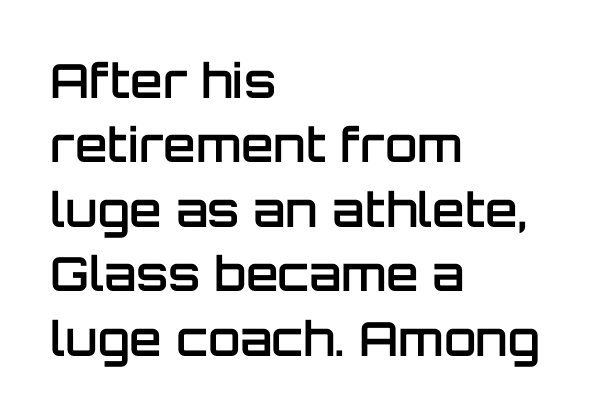
Q: Is the text bold? A: Semi-bold.
Q: Is the text italic (slanted)? A: No, it is upright.
Q: Is the typeface a serif or a sans-serif typeface? A: Sans-serif.
Q: Is the text underlined? A: No.
Q: How is the paragraph aligned? A: Left-aligned.
Q: Is the spacing between letters normal or unusually wide? A: Normal.
Q: Is the spacing between lines tight, normal or loose? A: Normal.
Q: Width (condensed, normal, or wide)? A: Normal.
Q: Stroke contrast? A: Low.
Q: x-height? A: Large.
Q: Monospaced? A: No.
